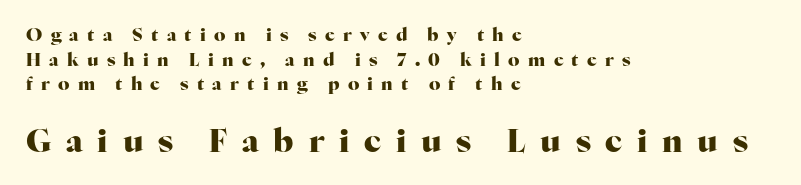
Weight: bold. The lower block of text is set noticeably larger than the block above it. Alignment: flush left. The words here are not underlined.
